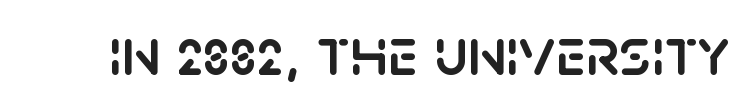
Has an underline been added? It has not. The letters sit at their default tracking, neither squeezed nor spread. It's the straight-up-and-down kind of type. Unlike a traditional serif, this face leaves its strokes unadorned. A typesetter would call this proportional, since set widths differ per character.
